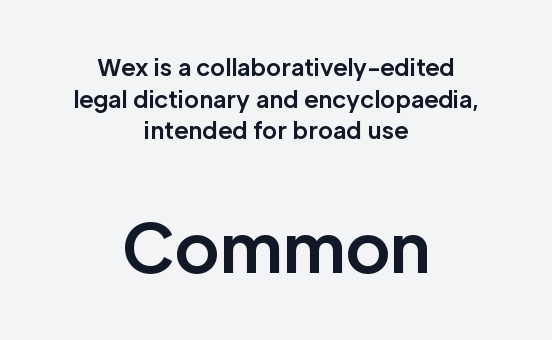
{"serif": "no", "italic": "no", "bold": "yes", "weight": "bold", "width": "normal", "stroke_contrast": "low", "x_height": "medium", "monospaced": "no", "underline": "no", "align": "center", "line_spacing": "normal", "line_spacing_ratio": 1.37, "letter_spacing": "normal", "letter_spacing_em": 0.0, "larger_block": "second", "size_ratio": 2.96, "glyph_px": 68}
